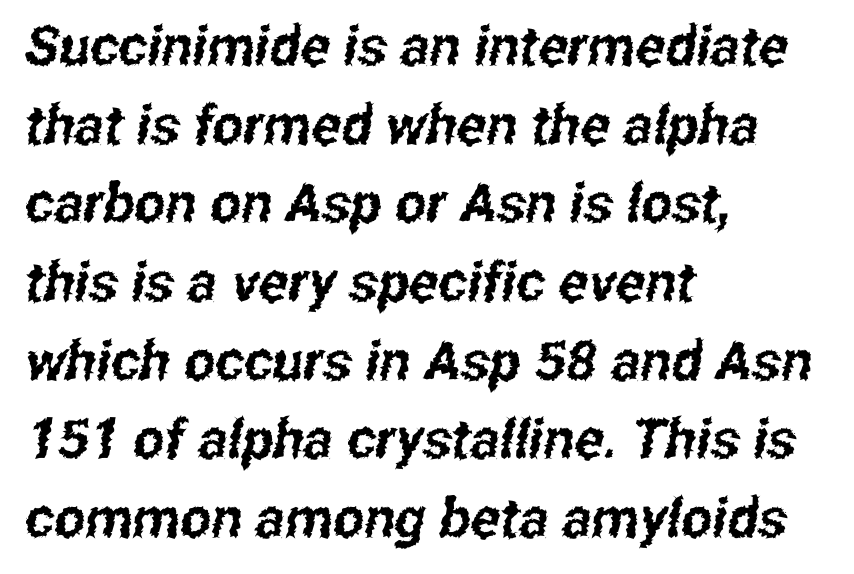
Vertical spacing — default. The rag falls on the right side of this text block. The rendering uses natural spacing where letterforms have individual widths. The area under the type is left untouched. The rendering shows plain stroke endings on the letterforms — a sans-serif design. Standard letterfit; no display-style spreading of the glyphs.
